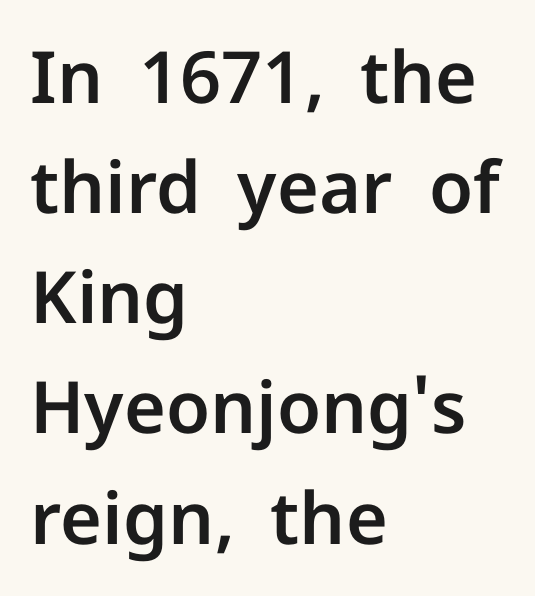
Q: Is the text italic (slanted)? A: No, it is upright.
Q: Is the typeface a serif or a sans-serif typeface? A: Sans-serif.
Q: Is the text underlined? A: No.
Q: How is the paragraph aligned? A: Left-aligned.
Q: Is the spacing between letters normal or unusually wide? A: Normal.
Q: Is the spacing between lines tight, normal or loose? A: Normal.
Q: Width (condensed, normal, or wide)? A: Normal.
Q: Stroke contrast? A: Low.
Q: x-height? A: Medium.
Q: Monospaced? A: No.
